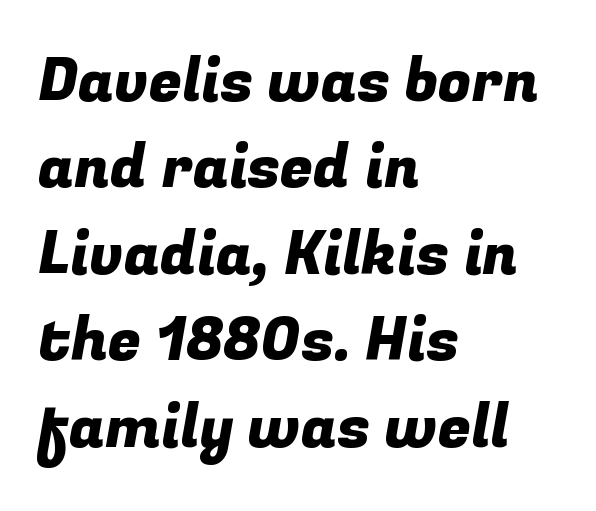
The image shows 60 px sans-serif type; set left-aligned, normal line spacing (1.44x), normal letter spacing, not underlined; low stroke contrast and a medium x-height.
